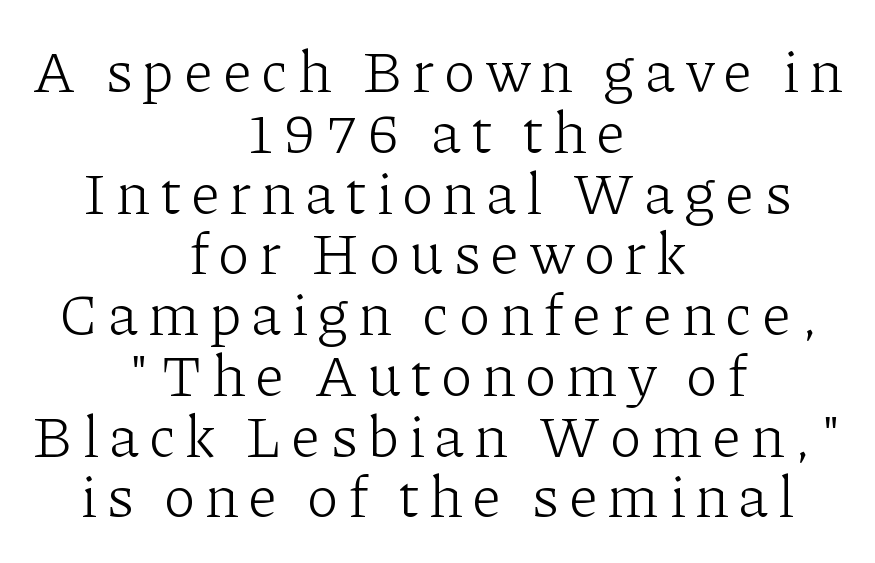
Q: Is the text bold? A: No.
Q: Is the text italic (slanted)? A: No, it is upright.
Q: Is the typeface a serif or a sans-serif typeface? A: Serif.
Q: Is the text underlined? A: No.
Q: How is the paragraph aligned? A: Centered.
Q: Is the spacing between lines tight, normal or loose? A: Tight.
Q: Width (condensed, normal, or wide)? A: Normal.
Q: Stroke contrast? A: Low.
Q: x-height? A: Medium.
Q: Monospaced? A: No.
